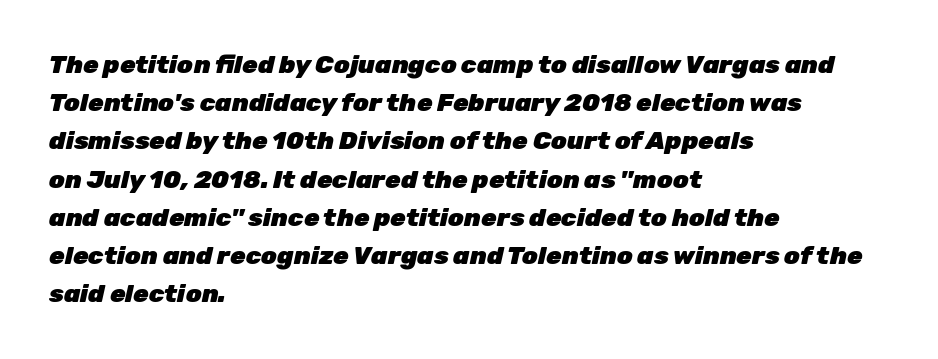
Q: Is the text bold? A: Yes.
Q: Is the text italic (slanted)? A: Yes, it leans right by about 12 degrees.
Q: Is the text underlined? A: No.
Q: How is the paragraph aligned? A: Left-aligned.
Q: Is the spacing between letters normal or unusually wide? A: Normal.
Q: Is the spacing between lines tight, normal or loose? A: Normal.
